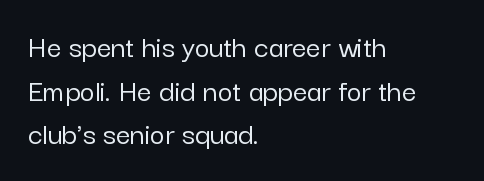
The image shows 32 px sans-serif type, upright; set left-aligned, normal line spacing (1.36x), normal letter spacing, not underlined; low stroke contrast and a medium x-height.
